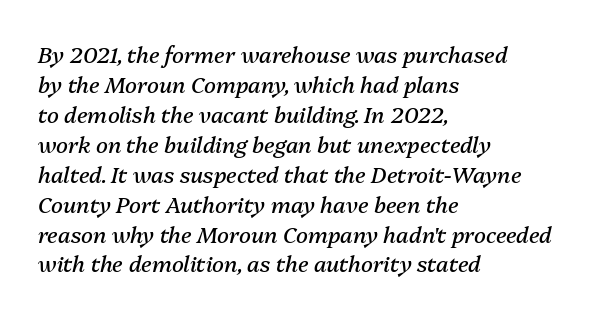
{"italic": "yes", "lean": "right", "slant_degrees": 13, "bold": "no", "underline": "no", "align": "left", "line_spacing": "normal", "line_spacing_ratio": 1.36, "letter_spacing": "normal", "letter_spacing_em": 0.0, "glyph_px": 22}
